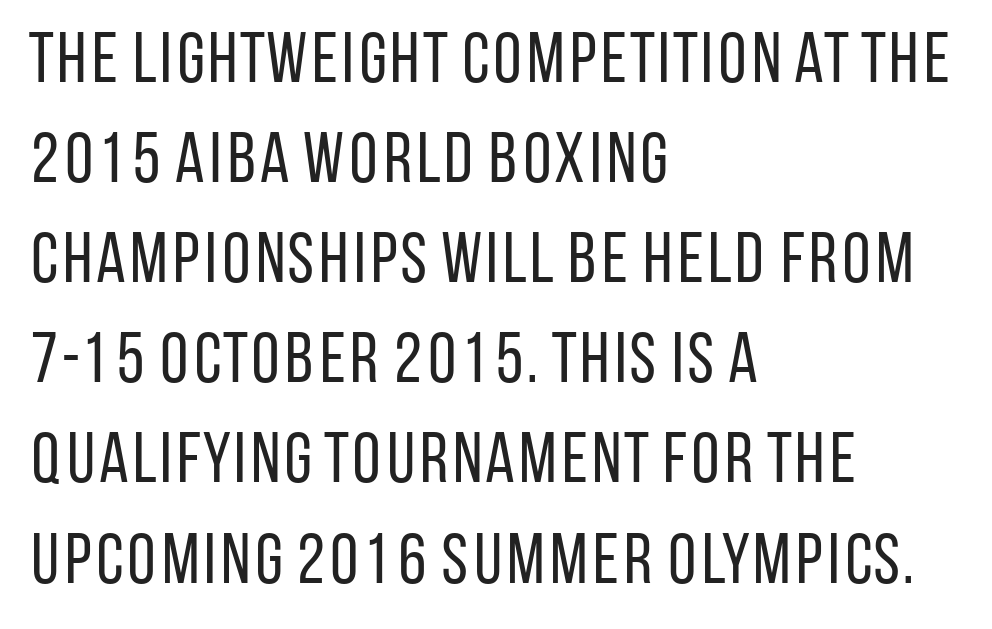
The face used here is proportionally spaced, like ordinary book or web type. The glyphs are unaccompanied by any horizontal stroke below them. Normally led — the rows are evenly, conventionally spaced. No feet cap the strokes, marking this as sans-serif type.
